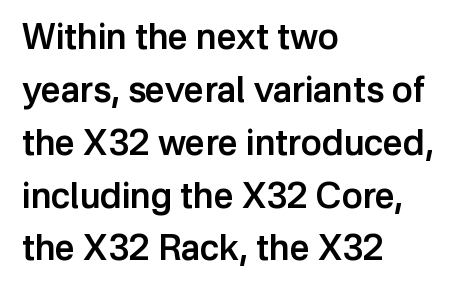
Does the copy run flush right? No — it runs flush left. Note: no serifs on the glyphs. Nothing unusual about the tracking: characters are spaced as the font intends. Underline: absent.
